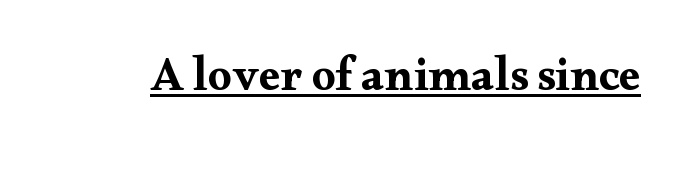
{"serif": "yes", "italic": "no", "width": "wide", "stroke_contrast": "medium", "x_height": "small", "monospaced": "no", "underline": "yes", "letter_spacing": "normal", "letter_spacing_em": 0.0, "glyph_px": 47}
